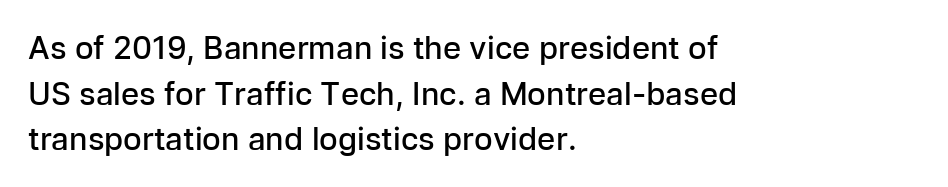
Q: Is the text bold? A: Semi-bold.
Q: Is the text italic (slanted)? A: No, it is upright.
Q: Is the typeface a serif or a sans-serif typeface? A: Sans-serif.
Q: Is the text underlined? A: No.
Q: How is the paragraph aligned? A: Left-aligned.
Q: Is the spacing between letters normal or unusually wide? A: Normal.
Q: Is the spacing between lines tight, normal or loose? A: Normal.
Q: Width (condensed, normal, or wide)? A: Normal.
Q: Stroke contrast? A: Low.
Q: x-height? A: Medium.
Q: Monospaced? A: No.
